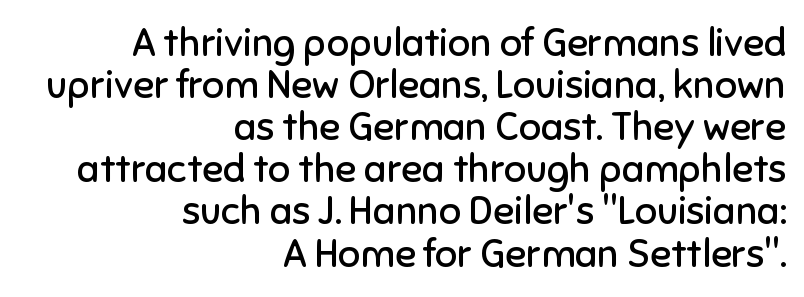
{"serif": "no", "italic": "no", "bold": "no", "weight": "regular", "width": "normal", "stroke_contrast": "low", "x_height": "medium", "monospaced": "no", "underline": "no", "align": "right", "line_spacing": "tight", "line_spacing_ratio": 1.08, "letter_spacing": "normal", "letter_spacing_em": 0.0, "glyph_px": 39}
